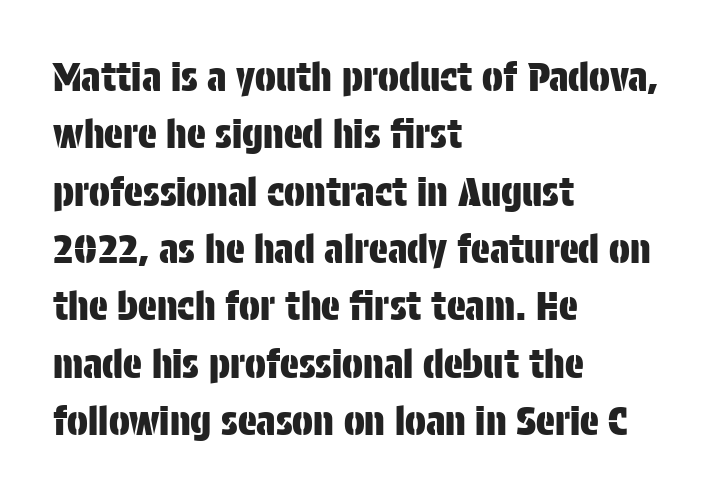
The image shows 39 px condensed sans-serif type, upright; set left-aligned, normal line spacing (1.47x), normal letter spacing, not underlined; low stroke contrast and a large x-height.
